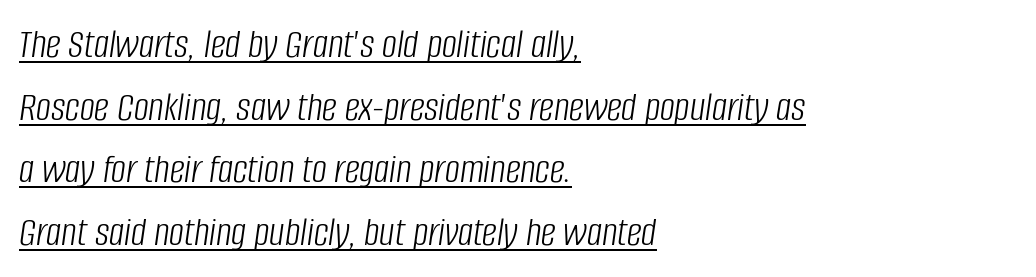
The image shows 42 px light, condensed type, italic (leaning right); set left-aligned, normal line spacing (1.49x), normal letter spacing, underlined; low stroke contrast and a large x-height.
